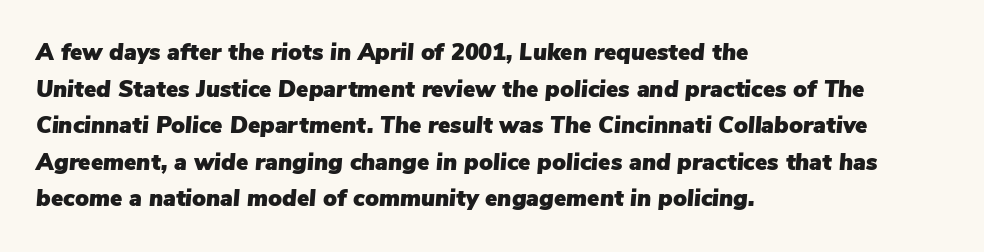
The image shows 23 px text type, italic (leaning right); set left-aligned, normal line spacing (1.59x), normal letter spacing, not underlined.
